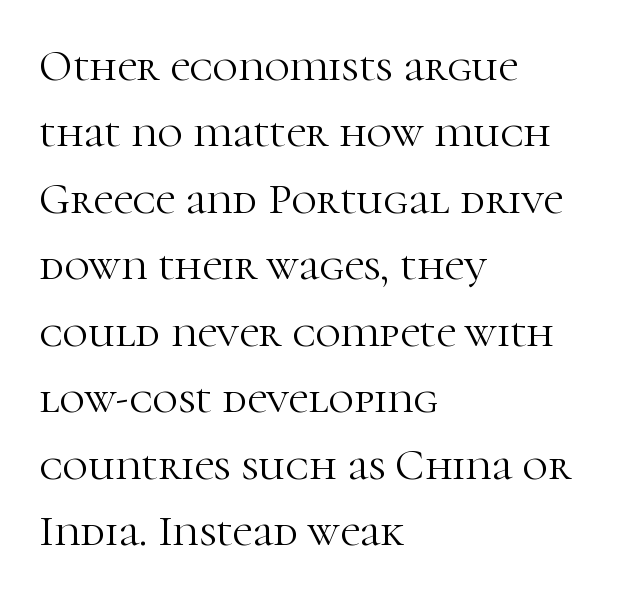
{"serif": "yes", "italic": "no", "bold": "no", "weight": "light", "width": "normal", "stroke_contrast": "high", "x_height": "medium", "monospaced": "no", "underline": "no", "align": "left", "line_spacing": "normal", "line_spacing_ratio": 1.51, "letter_spacing": "normal", "letter_spacing_em": 0.0, "glyph_px": 44}
